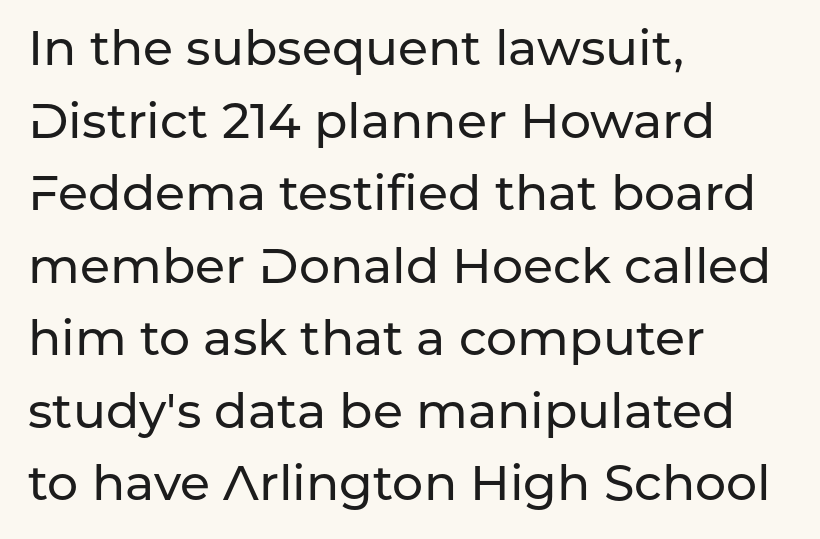
The image shows 49 px sans-serif type, upright; set left-aligned, normal line spacing (1.48x), normal letter spacing, not underlined; low stroke contrast and a medium x-height.
